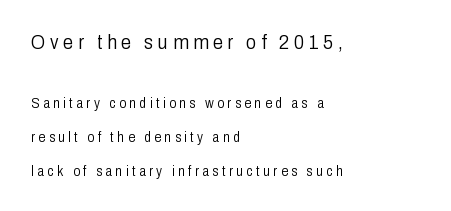
Q: Is the text bold? A: No.
Q: Is the text italic (slanted)? A: No, it is upright.
Q: Is the text underlined? A: No.
Q: How is the paragraph aligned? A: Left-aligned.
Q: Is the spacing between letters normal or unusually wide? A: Unusually wide.
Q: Is the spacing between lines tight, normal or loose? A: Loose.
Q: Which block of text is set in a larger size, the first (top) or the second (bottom)? A: The first (top) one.
